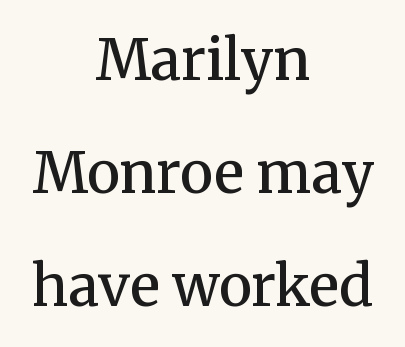
The image shows 56 px semibold serif type, upright; set centered, loose line spacing (2.02x), normal letter spacing, not underlined; medium stroke contrast and a medium x-height.
